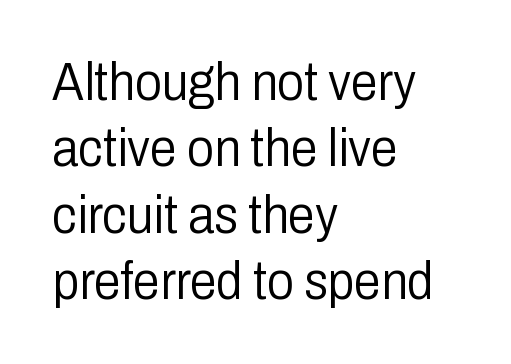
{"serif": "no", "italic": "no", "bold": "no", "weight": "light", "width": "condensed", "stroke_contrast": "low", "x_height": "medium", "monospaced": "no", "underline": "no", "align": "left", "line_spacing_ratio": 1.23, "letter_spacing": "normal", "letter_spacing_em": 0.0, "glyph_px": 54}
